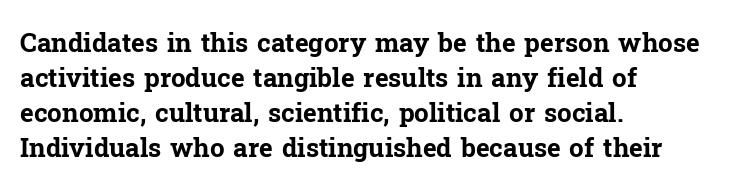
The baseline area is clear. The lines in this sample share a left origin and differ only in where they stop. The type is set solid horizontally, with unmodified tracking. Compared with typical paragraphs, the rows here are spaced about the same. Thick stems and heavy bowls — unmistakably bold. Ascenders rise straight up at ninety degrees.
